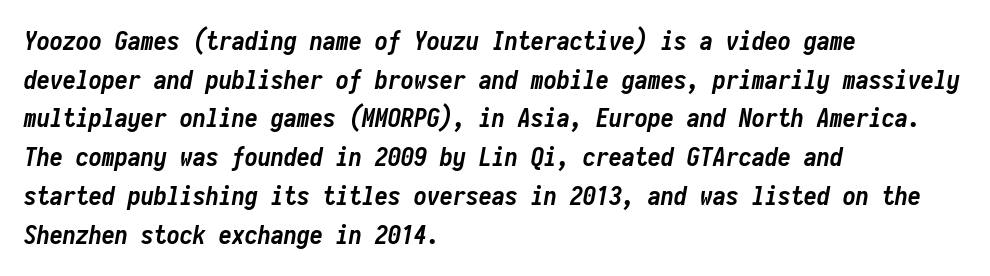
The image shows 26 px bold type, italic (leaning right); set left-aligned, normal line spacing (1.49x), normal letter spacing, not underlined.
